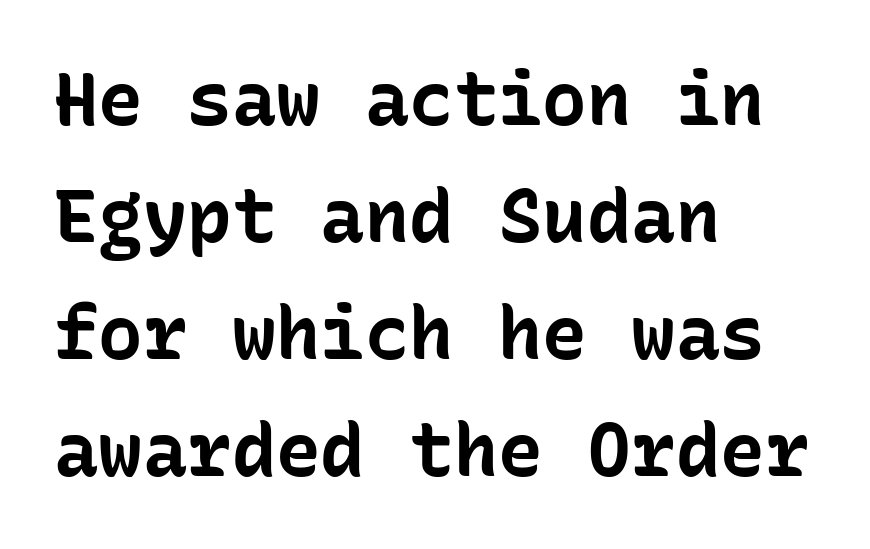
The image shows 74 px bold sans-serif type, upright, monospaced; set left-aligned, normal line spacing (1.58x), normal letter spacing, not underlined; low stroke contrast and a medium x-height.
